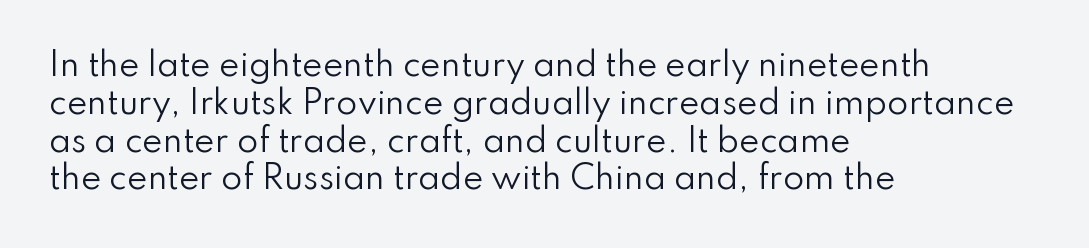
Q: Is the text bold? A: No.
Q: Is the text italic (slanted)? A: No, it is upright.
Q: Is the typeface a serif or a sans-serif typeface? A: Sans-serif.
Q: Is the text underlined? A: No.
Q: How is the paragraph aligned? A: Left-aligned.
Q: Is the spacing between letters normal or unusually wide? A: Normal.
Q: Width (condensed, normal, or wide)? A: Normal.
Q: Stroke contrast? A: Low.
Q: x-height? A: Small.
Q: Monospaced? A: No.
